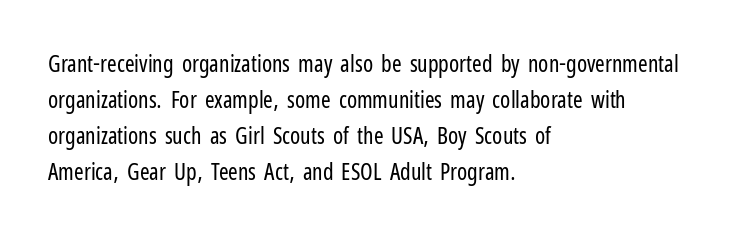
Nothing unusual about the tracking: characters are spaced as the font intends. The typesetter chose a ragged-right arrangement here. Vertical strokes here are truly vertical. In terms of leading, this rendering sits right in the middle.
